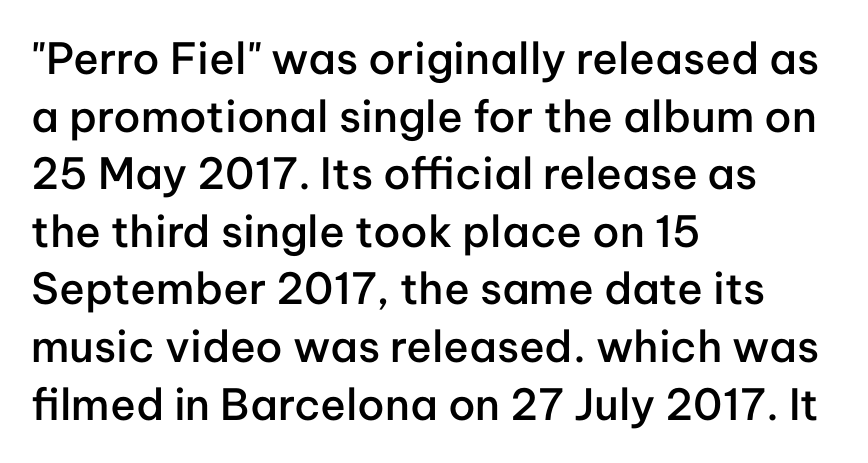
Q: Is the text bold? A: Semi-bold.
Q: Is the text italic (slanted)? A: No, it is upright.
Q: Is the typeface a serif or a sans-serif typeface? A: Sans-serif.
Q: Is the text underlined? A: No.
Q: How is the paragraph aligned? A: Left-aligned.
Q: Is the spacing between letters normal or unusually wide? A: Normal.
Q: Is the spacing between lines tight, normal or loose? A: Normal.
Q: Width (condensed, normal, or wide)? A: Normal.
Q: Stroke contrast? A: Low.
Q: x-height? A: Medium.
Q: Monospaced? A: No.
